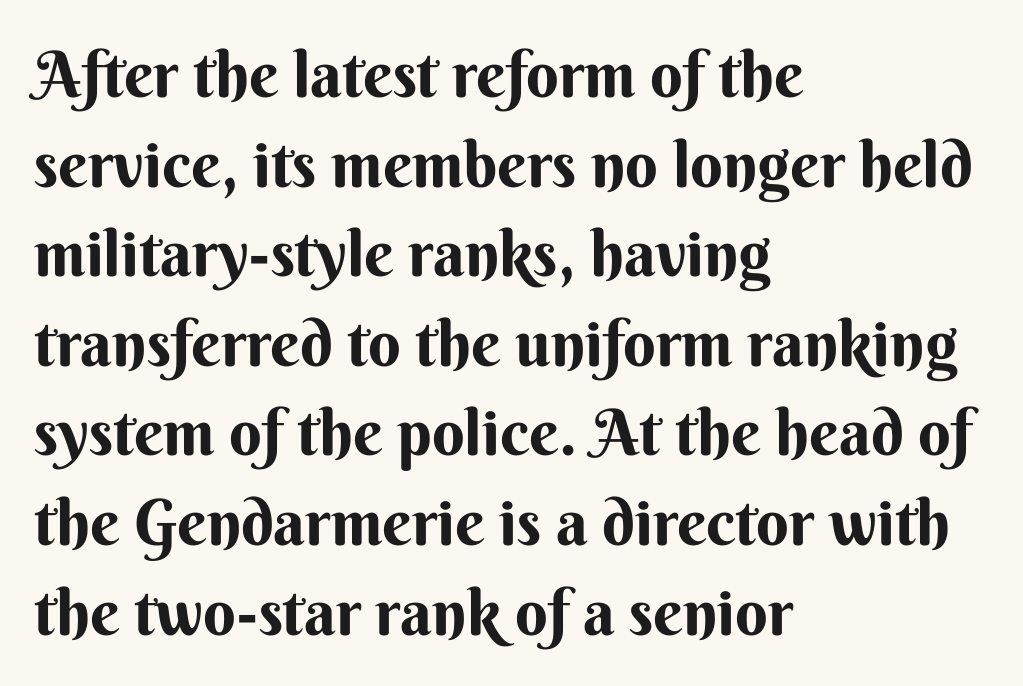
{"serif": "no", "italic": "no", "bold": "yes", "weight": "bold", "width": "normal", "stroke_contrast": "medium", "x_height": "small", "monospaced": "no", "underline": "no", "align": "left", "line_spacing": "normal", "line_spacing_ratio": 1.4, "letter_spacing": "normal", "letter_spacing_em": 0.0, "glyph_px": 64}
